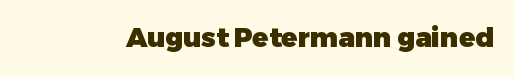
Q: Is the text bold? A: Yes.
Q: Is the text italic (slanted)? A: No, it is upright.
Q: Is the text underlined? A: No.
Q: Is the spacing between letters normal or unusually wide? A: Normal.
